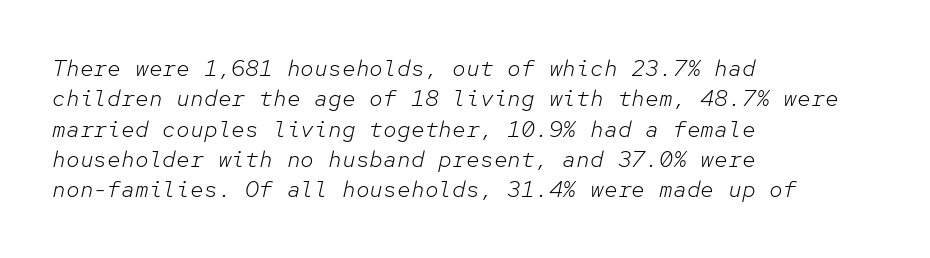
What's the leading like? Ordinary, nothing unusual. The weight tops out at a normal text grade. The gaps between neighbouring characters are ordinary and unremarkable. If you drew a ruler down the left edge, every line would touch it. Plain, unruled lines of type.
